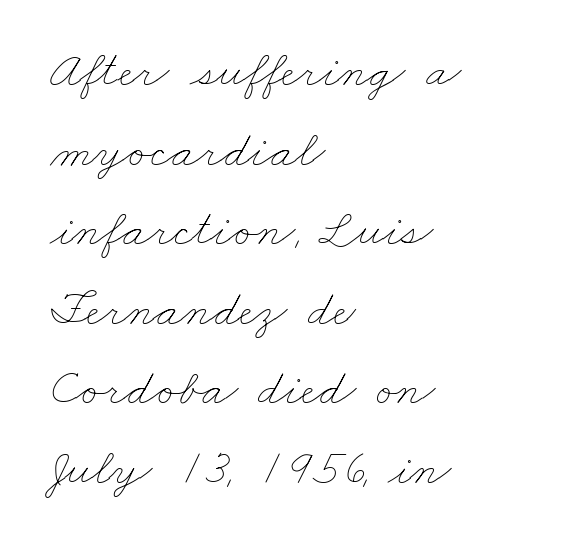
The image shows 51 px thin, wide type; set left-aligned, normal line spacing (1.56x), normal letter spacing, not underlined; low stroke contrast and a small x-height.
